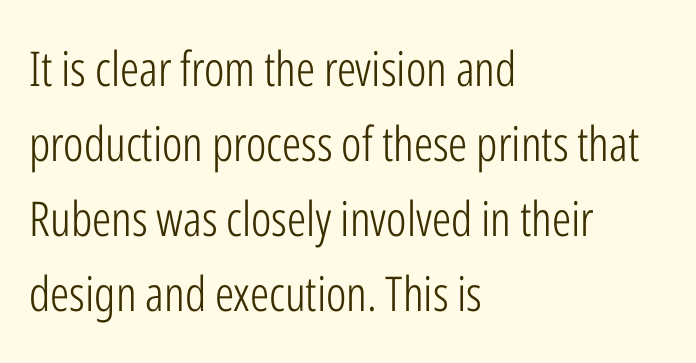
Honestly, the letter spacing is just normal — you wouldn't notice it. Is this a fixed-width face? No — the glyphs have proportional, varying widths. Clear beneath every line of the passage. The typesetting does not lean heavy: it is not bold. One glance says typical: line gaps are just what's usual.
